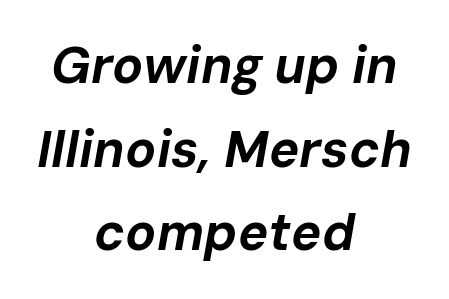
{"italic": "yes", "lean": "right", "slant_degrees": 10, "bold": "yes", "weight": "bold", "width": "normal", "stroke_contrast": "low", "x_height": "medium", "monospaced": "no", "underline": "no", "align": "center", "line_spacing": "normal", "line_spacing_ratio": 1.64, "letter_spacing": "normal", "letter_spacing_em": 0.0, "glyph_px": 51}
